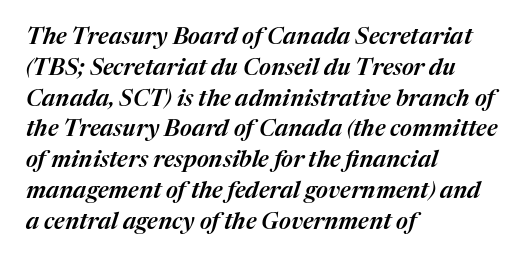
Q: Is the text italic (slanted)? A: Yes, it leans right by about 17 degrees.
Q: Is the text underlined? A: No.
Q: How is the paragraph aligned? A: Left-aligned.
Q: Is the spacing between letters normal or unusually wide? A: Normal.
Q: Is the spacing between lines tight, normal or loose? A: Normal.
